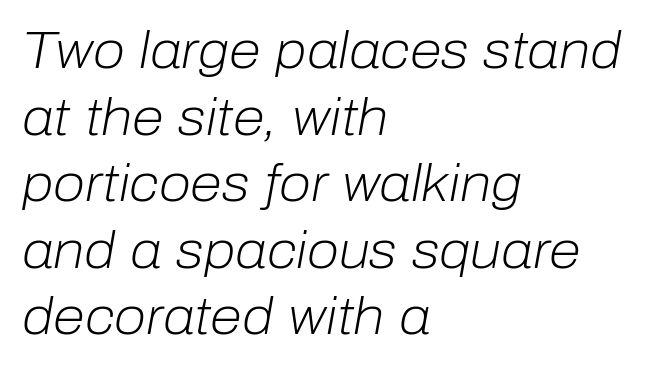
Counters stay open thanks to moderate or lighter strokes. Regular leading. You can tell it's italic because the verticals aren't actually vertical. Each letter keeps its own natural width here, so spacing adapts to shape.
